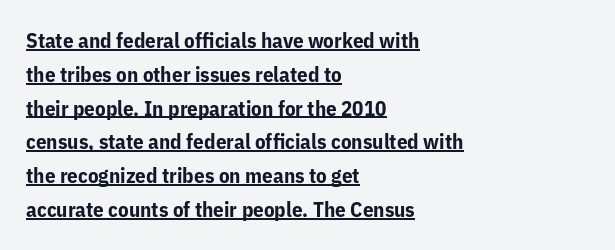
{"italic": "no", "bold": "yes", "underline": "yes", "align": "left", "line_spacing": "normal", "line_spacing_ratio": 1.61, "letter_spacing": "normal", "letter_spacing_em": 0.0, "glyph_px": 21}
